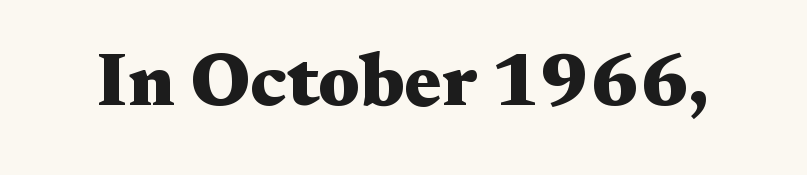
The image shows 74 px heavy, wide serif type, upright; set normal letter spacing, not underlined; medium stroke contrast and a medium x-height.
